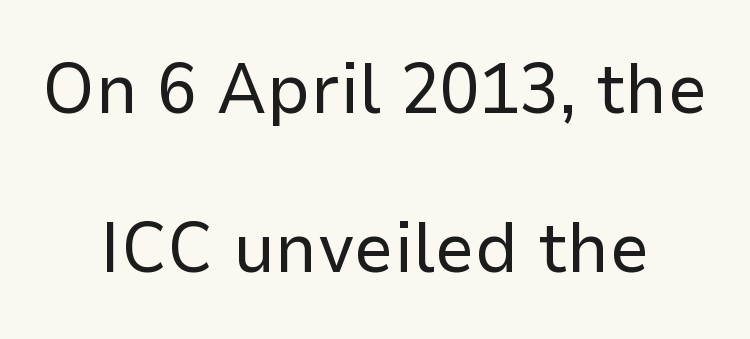
This rendering leaves character spacing at its baseline value. This rendering features lettering with no underline. Tall strokes in this sample are plumb rather than angled. The passage shown is not bold in any degree. Looks like regular typesetting: each glyph gets only the width it needs.
